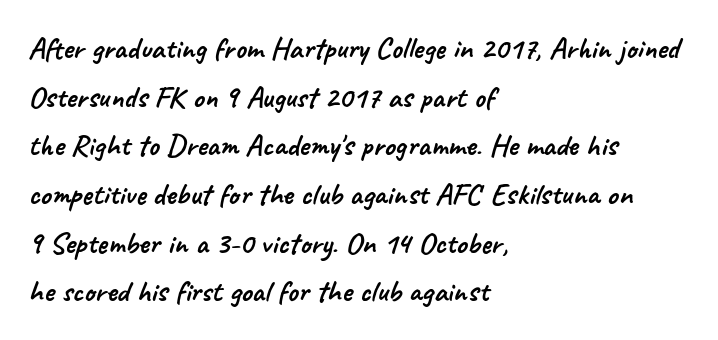
The block of text has a typical density, with ordinary space between rows. In CSS terms this would be text-align: left. The rendering uses natural spacing where letterforms have individual widths. Letterform terminals end flat and unadorned throughout the passage.
